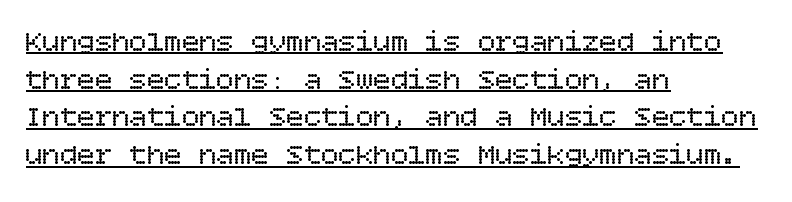
Rows of type keep a routine distance in the vertical direction. The font sits on the lighter half of the weight spectrum, regular included. The string is rendered with underlining switched on. Spacing between characters is what you'd get straight out of the box. Reading down the block, your eye returns to a fixed left position each line. Italic? Not at all — the glyphs are vertical.
